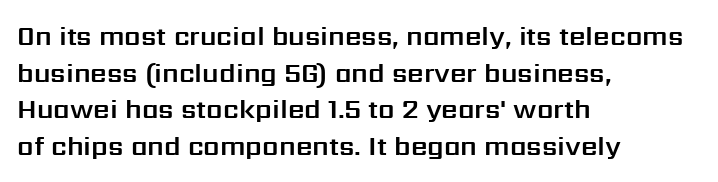
Here the glyphs are tracked normally, forming tight word shapes. Upright lettering throughout. Underline: absent. The lines are quadded left.
